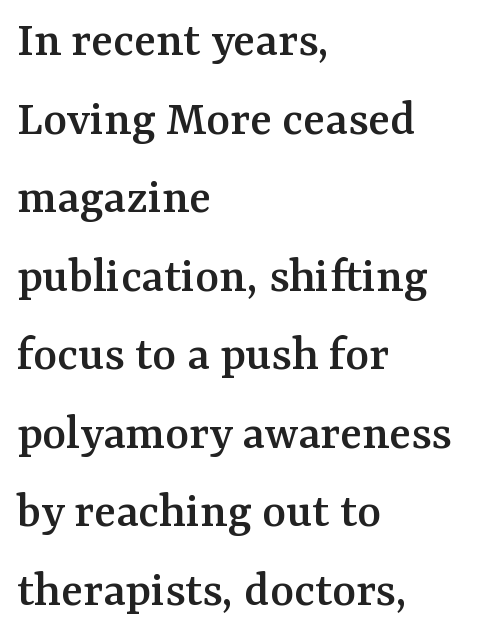
The image shows 51 px serif type, upright; set left-aligned, normal line spacing (1.54x), normal letter spacing, not underlined; medium stroke contrast and a medium x-height.
